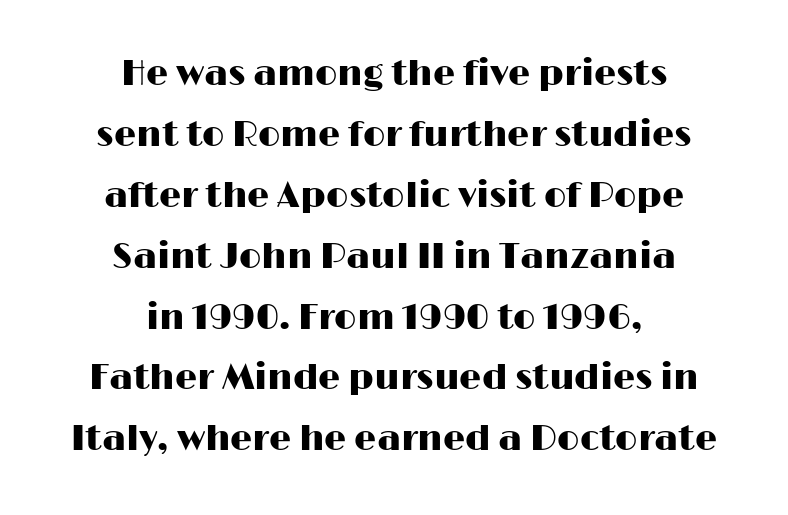
The image shows 35 px wide sans-serif type, upright; set centered, line spacing 1.74x, normal letter spacing, not underlined; high stroke contrast and a medium x-height.
